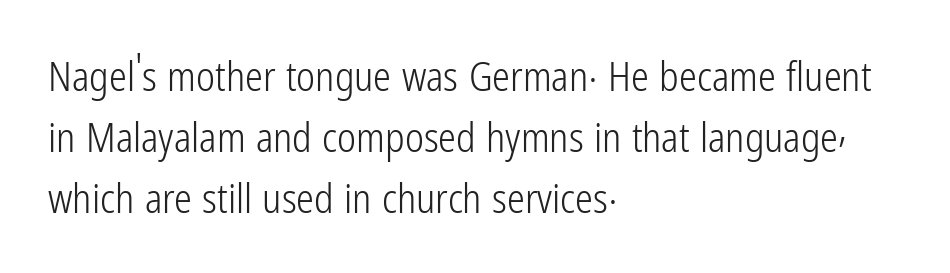
Q: Is the text bold? A: No.
Q: Is the text italic (slanted)? A: No, it is upright.
Q: Is the typeface a serif or a sans-serif typeface? A: Sans-serif.
Q: Is the text underlined? A: No.
Q: How is the paragraph aligned? A: Left-aligned.
Q: Is the spacing between letters normal or unusually wide? A: Normal.
Q: Is the spacing between lines tight, normal or loose? A: Normal.
Q: Width (condensed, normal, or wide)? A: Condensed.
Q: Stroke contrast? A: Low.
Q: x-height? A: Medium.
Q: Monospaced? A: No.
